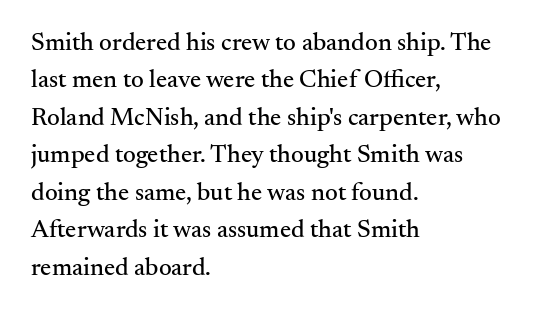
The rendering anchors every line to the left-hand side. The vertical gap from one line to the next is medium. The letterforms sit shoulder to shoulder at normal distance. Lines of text with bare space underneath. This is roman type, the default non-slanted kind.
